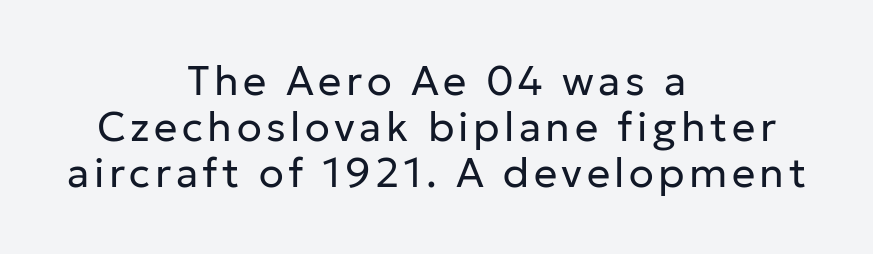
{"serif": "no", "italic": "no", "bold": "no", "weight": "regular", "width": "normal", "stroke_contrast": "low", "x_height": "medium", "monospaced": "no", "underline": "no", "align": "center", "line_spacing": "tight", "line_spacing_ratio": 1.12, "glyph_px": 41}
